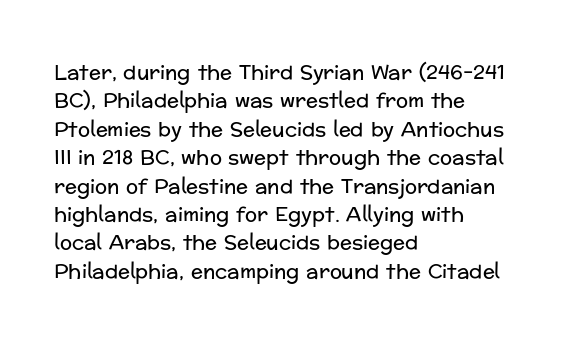
{"italic": "no", "bold": "no", "underline": "no", "align": "left", "line_spacing": "normal", "line_spacing_ratio": 1.42, "letter_spacing": "normal", "letter_spacing_em": 0.0, "glyph_px": 20}
